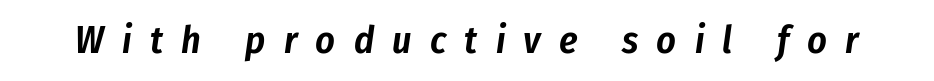
The image shows 38 px condensed type, italic (leaning right); set unusually wide letter spacing (+0.48 em), not underlined; low stroke contrast and a medium x-height.
